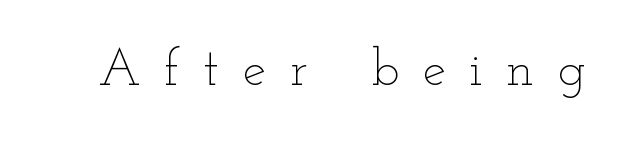
Q: Is the text bold? A: No.
Q: Is the text italic (slanted)? A: No, it is upright.
Q: Is the text underlined? A: No.
Q: Is the spacing between letters normal or unusually wide? A: Unusually wide.
Q: Width (condensed, normal, or wide)? A: Wide.
Q: Stroke contrast? A: Low.
Q: x-height? A: Small.
Q: Monospaced? A: No.
